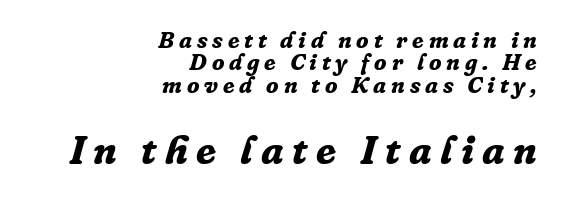
Q: Is the text bold? A: Yes.
Q: Is the text italic (slanted)? A: Yes, it leans right by about 16 degrees.
Q: Is the typeface a serif or a sans-serif typeface? A: Serif.
Q: Is the text underlined? A: No.
Q: How is the paragraph aligned? A: Right-aligned.
Q: Is the spacing between letters normal or unusually wide? A: Unusually wide.
Q: Is the spacing between lines tight, normal or loose? A: Tight.
Q: Which block of text is set in a larger size, the first (top) or the second (bottom)? A: The second (bottom) one.
Q: Width (condensed, normal, or wide)? A: Normal.
Q: Stroke contrast? A: Low.
Q: x-height? A: Medium.
Q: Monospaced? A: No.
